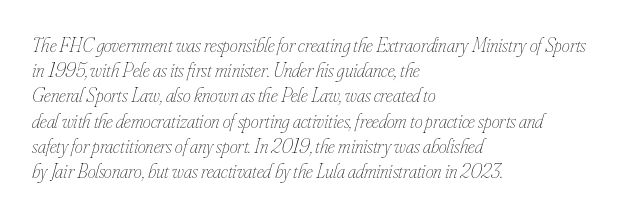
The rendering applies a slant to the glyphs. Is the type heavy? It reads as light-to-regular instead. Nobody drew a line under any word here. The ragged edge is on the right, which tells us the setting is flush left.
